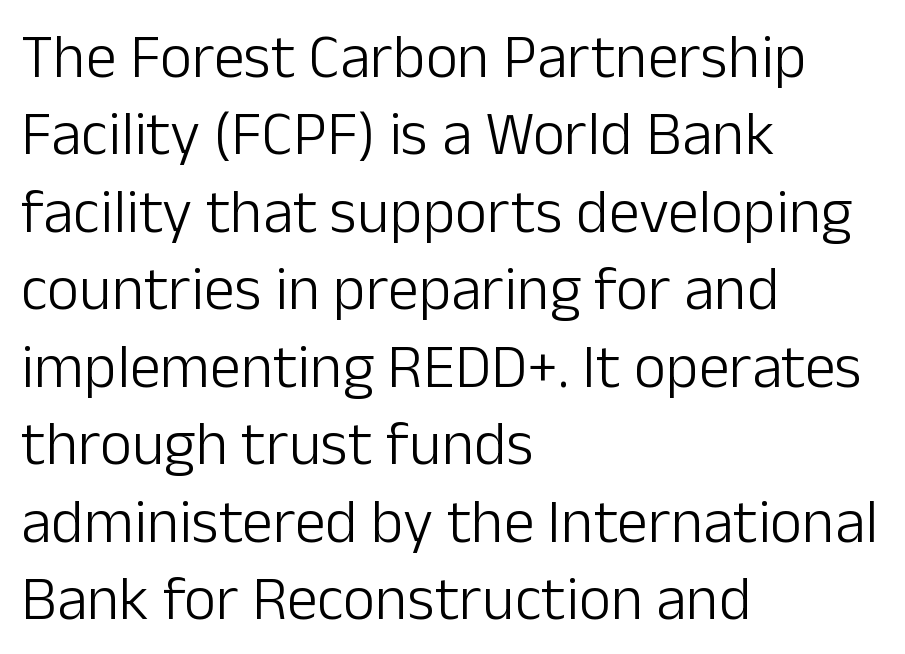
The image shows 62 px light sans-serif type, upright; set left-aligned, normal line spacing (1.25x), normal letter spacing, not underlined; low stroke contrast and a medium x-height.
